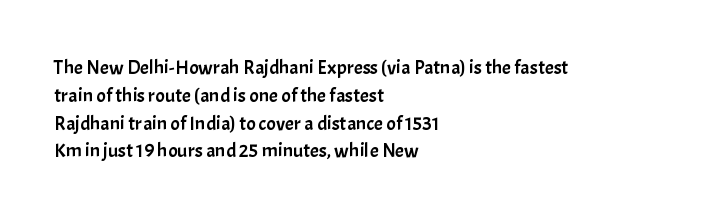
{"italic": "no", "underline": "no", "align": "left", "line_spacing": "normal", "line_spacing_ratio": 1.39, "letter_spacing": "normal", "letter_spacing_em": 0.0, "glyph_px": 20}
